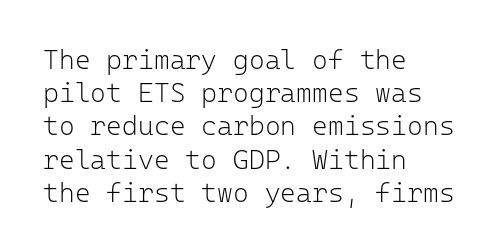
The zone under the glyphs is completely vacant. The passage is arranged the way most books set body copy — flush left. The type sits square on the baseline with zero lean. Weight: in the light-to-regular range. In terms of letterspacing, this is plain default setting.
